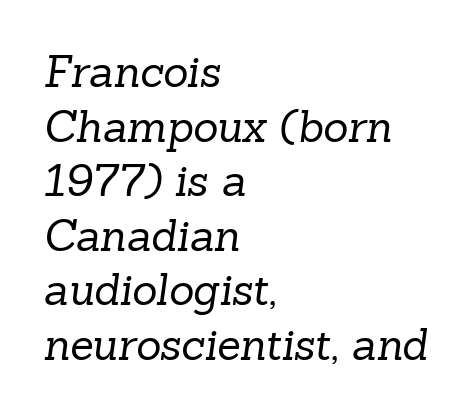
{"serif": "yes", "bold": "no", "weight": "regular", "width": "normal", "stroke_contrast": "low", "x_height": "medium", "monospaced": "no", "underline": "no", "align": "left", "line_spacing": "normal", "line_spacing_ratio": 1.27, "letter_spacing": "normal", "letter_spacing_em": 0.0, "glyph_px": 43}
